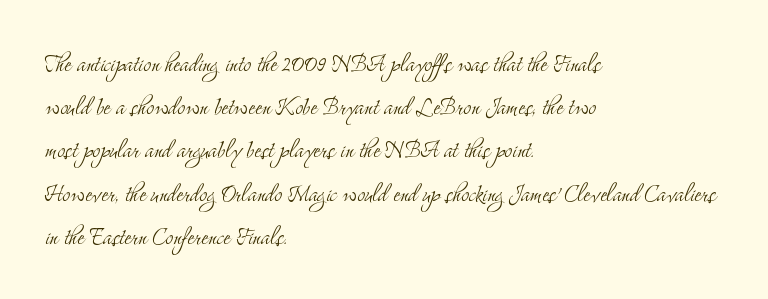
The image shows 29 px light, condensed serif type; set left-aligned, normal line spacing (1.49x), normal letter spacing, not underlined; medium stroke contrast and a small x-height.
